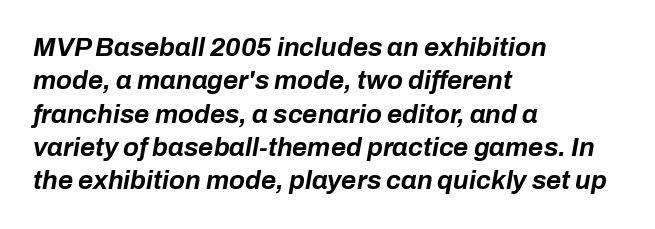
Has an underline been added? It has not. These lines were composed using italics. Caption: bold face, heavy strokes. The passage shown stacks its lines at a standard gap. Honestly, the letter spacing is just normal — you wouldn't notice it.
